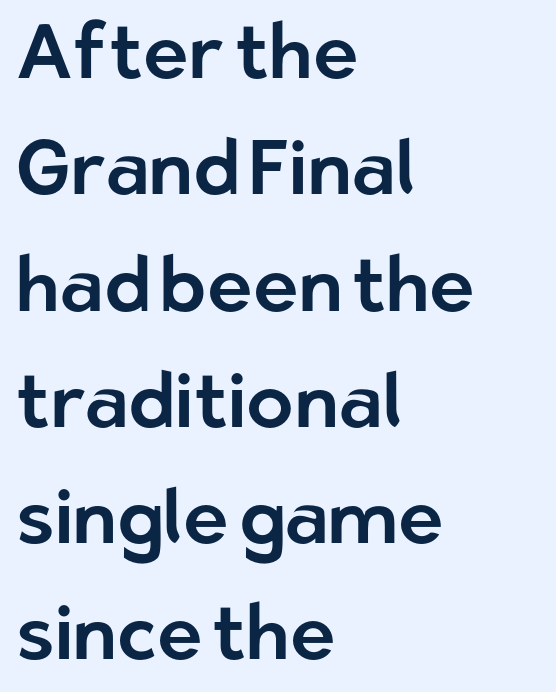
Q: Is the text italic (slanted)? A: No, it is upright.
Q: Is the typeface a serif or a sans-serif typeface? A: Sans-serif.
Q: Is the text underlined? A: No.
Q: How is the paragraph aligned? A: Left-aligned.
Q: Is the spacing between letters normal or unusually wide? A: Normal.
Q: Is the spacing between lines tight, normal or loose? A: Normal.
Q: Width (condensed, normal, or wide)? A: Normal.
Q: Stroke contrast? A: Low.
Q: x-height? A: Medium.
Q: Monospaced? A: No.
